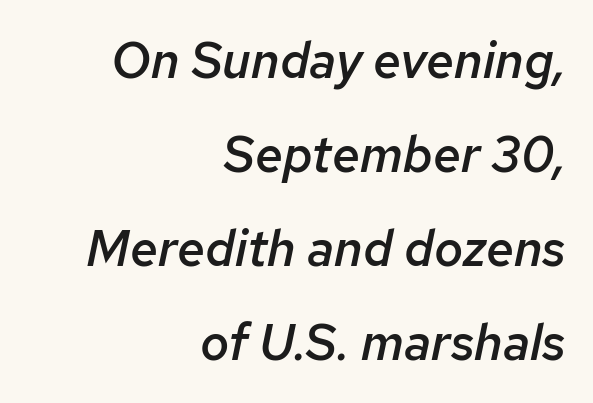
The image shows 50 px semibold type, italic (leaning right); set right-aligned, line spacing 1.88x, normal letter spacing, not underlined; low stroke contrast and a medium x-height.
